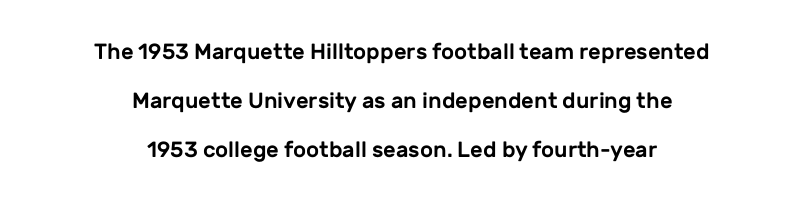
Nothing unusual about the tracking: characters are spaced as the font intends. Letters rest on an invisible, unmarked baseline. The whitespace from short lines is split evenly between both sides. Italic: no, the glyphs are upright roman. Leading: increased.
